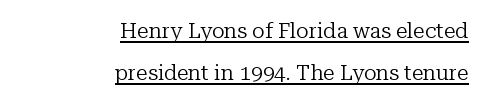
The image shows 21 px text type, upright; set right-aligned, loose line spacing (2.01x), normal letter spacing, underlined.
